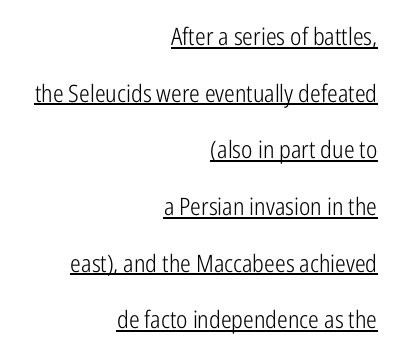
Q: Is the text bold? A: No.
Q: Is the text italic (slanted)? A: No, it is upright.
Q: Is the text underlined? A: Yes.
Q: How is the paragraph aligned? A: Right-aligned.
Q: Is the spacing between letters normal or unusually wide? A: Normal.
Q: Is the spacing between lines tight, normal or loose? A: Loose.
